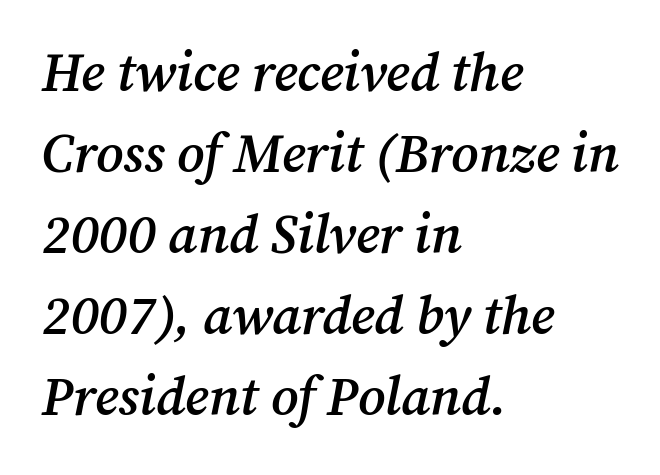
Q: Is the text bold? A: Semi-bold.
Q: Is the text italic (slanted)? A: Yes, it leans right by about 12 degrees.
Q: Is the typeface a serif or a sans-serif typeface? A: Serif.
Q: Is the text underlined? A: No.
Q: How is the paragraph aligned? A: Left-aligned.
Q: Is the spacing between letters normal or unusually wide? A: Normal.
Q: Is the spacing between lines tight, normal or loose? A: Normal.
Q: Width (condensed, normal, or wide)? A: Normal.
Q: Stroke contrast? A: Medium.
Q: x-height? A: Medium.
Q: Monospaced? A: No.
